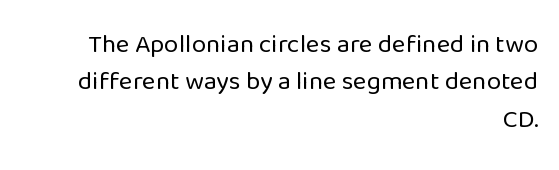
A light-to-regular cut is what we see here. Each word holds together tightly as a unit, with standard inter-letter gaps. Line spacing here is normal. Compared with a flush-left layout, this one pins lines to the opposite, right side. Notice how the stems are strictly vertical — no italics here.
